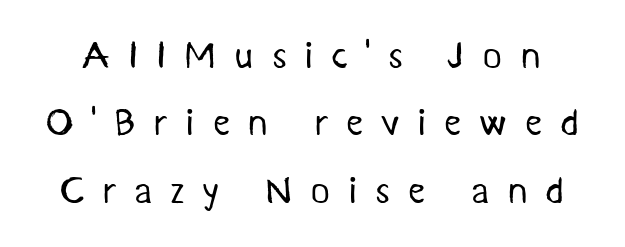
{"serif": "no", "bold": "no", "weight": "regular", "width": "normal", "stroke_contrast": "medium", "x_height": "medium", "monospaced": "no", "underline": "no", "line_spacing_ratio": 1.77, "letter_spacing": "wide", "letter_spacing_em": 0.46, "glyph_px": 38}
